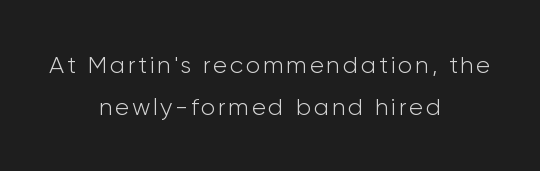
Q: Is the text bold? A: No.
Q: Is the text italic (slanted)? A: No, it is upright.
Q: Is the text underlined? A: No.
Q: How is the paragraph aligned? A: Centered.
